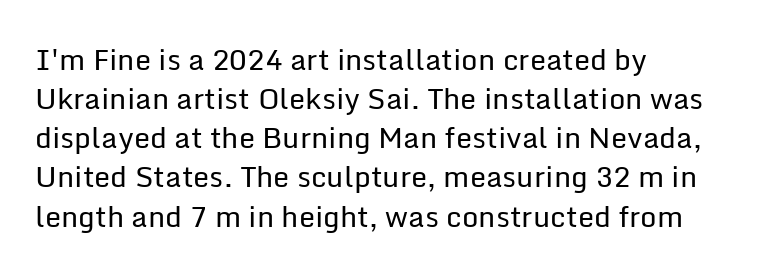
The image shows 29 px regular-weight sans-serif type, upright; set left-aligned, normal line spacing (1.35x), normal letter spacing, not underlined; low stroke contrast and a medium x-height.
